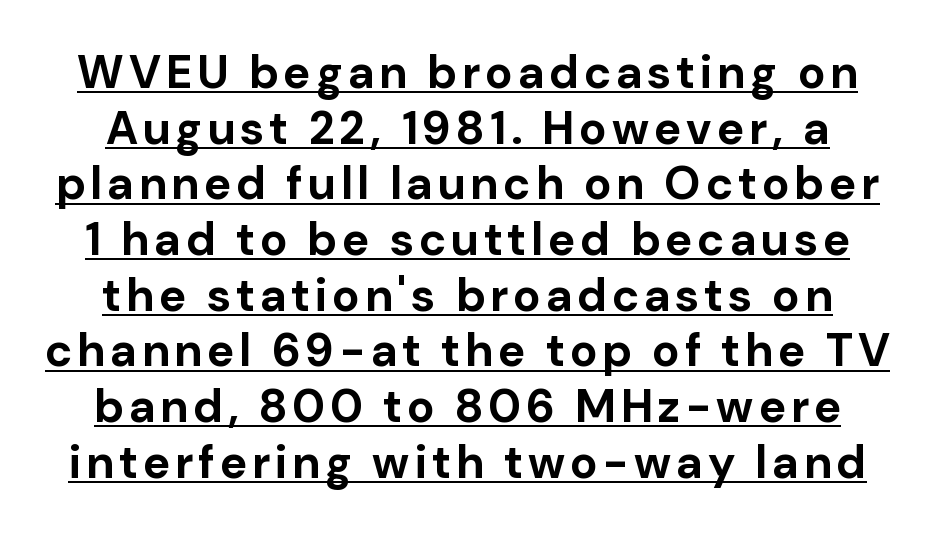
Note the varied advance widths — an 'i' is clearly narrower than an 'm'. This is underlined copy, the kind a proofreader might mark for attention. Notice how thick the strokes are: this is what a full bold looks like. It's the straight-up-and-down kind of type. A typesetter would label this face a sans.
